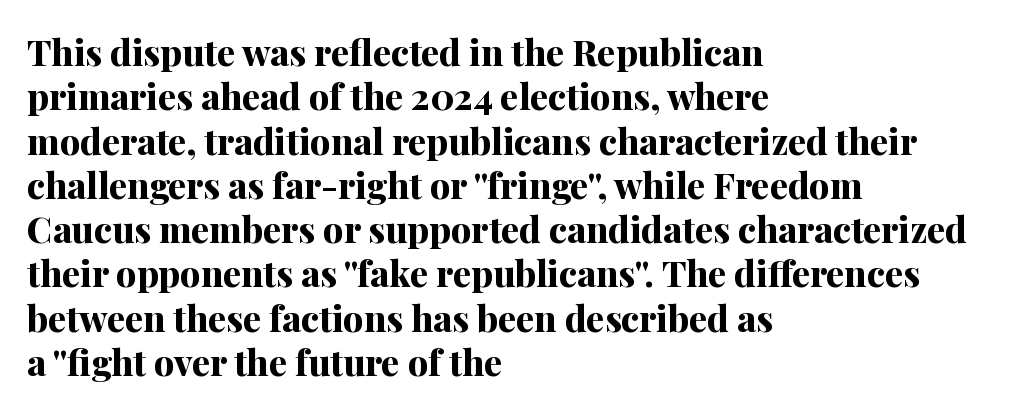
Spacing between characters is what you'd get straight out of the box. Glance below the letters and you will spot only blank space. Do the letters lean? They stand straight. To sum up the face: it has serifs. The rendering uses natural spacing where letterforms have individual widths. Horizontal alignment here is leftward, the default for most running prose.
